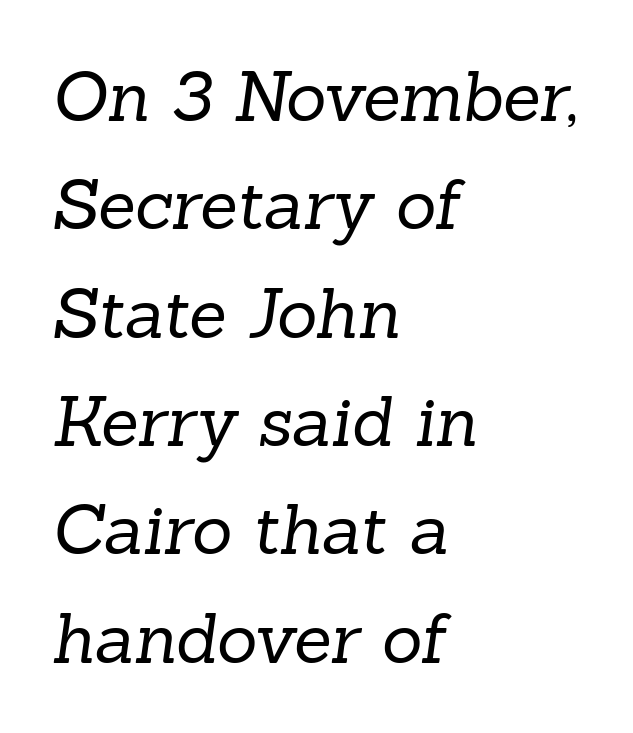
{"serif": "yes", "bold": "no", "weight": "regular", "width": "normal", "stroke_contrast": "low", "x_height": "medium", "monospaced": "no", "underline": "no", "align": "left", "line_spacing": "normal", "line_spacing_ratio": 1.57, "letter_spacing": "normal", "letter_spacing_em": 0.0, "glyph_px": 69}
